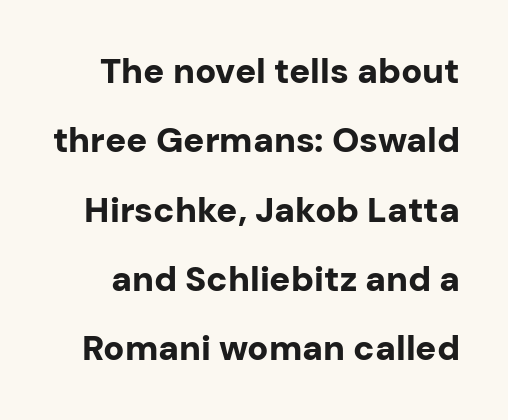
What's the leading like? Stretched, with rows far apart. The face used here is proportionally spaced, like ordinary book or web type. Classification — sans serif. This sample uses plain, unmodified letter spacing.
